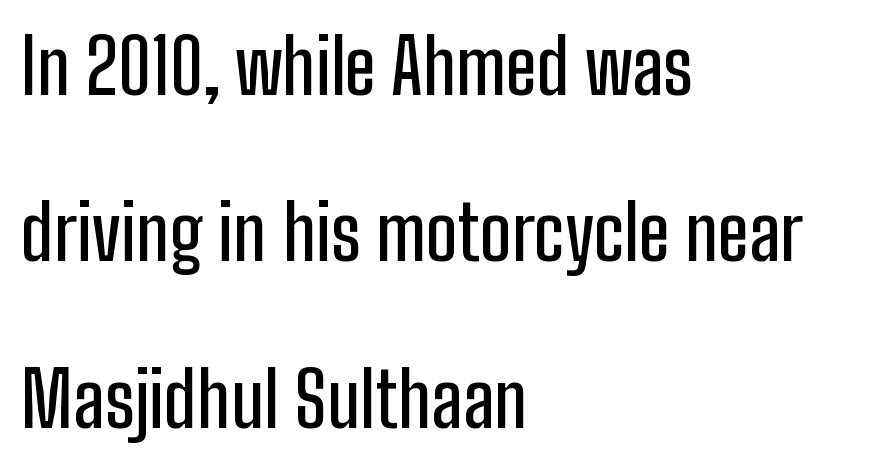
You can tell it's not italic because the verticals are truly vertical. The baseline area is clear. Vertically, the passage feels expansive, rows floating well apart. How are the letters spaced? Ordinarily, with no added tracking.
